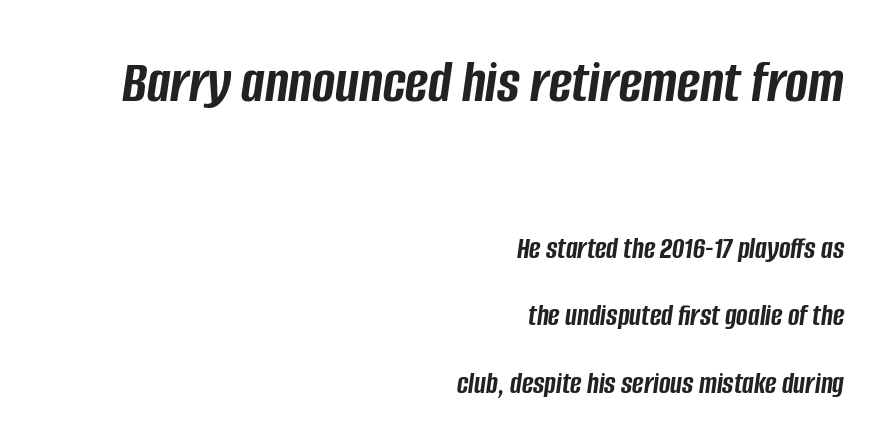
{"italic": "yes", "lean": "right", "slant_degrees": 8, "bold": "yes", "weight": "semibold", "width": "condensed", "stroke_contrast": "low", "x_height": "large", "monospaced": "no", "underline": "no", "align": "right", "line_spacing": "loose", "line_spacing_ratio": 2.18, "letter_spacing": "normal", "letter_spacing_em": 0.0, "larger_block": "first", "size_ratio": 2.0, "glyph_px": 62}
